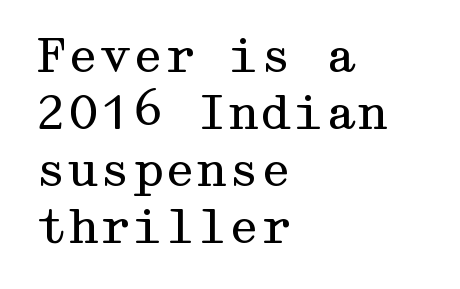
The image shows 46 px regular-weight, wide serif type, upright; set left-aligned, line spacing 1.24x, normal letter spacing, not underlined; medium stroke contrast and a medium x-height.
